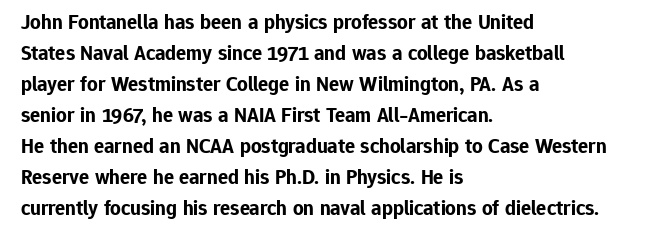
These lines keep a tight, regular rhythm from letter to letter. The typesetting leans heavy: a genuine bold. Line beginnings align vertically; line endings do not. If you drew a line through each stem, it would be perfectly vertical. Letters rest on an invisible, unmarked baseline.
